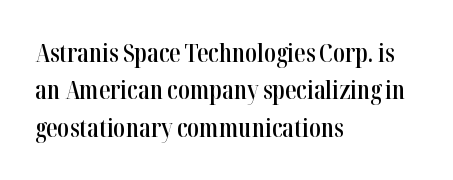
Q: Is the text bold? A: Semi-bold.
Q: Is the text italic (slanted)? A: No, it is upright.
Q: Is the text underlined? A: No.
Q: How is the paragraph aligned? A: Left-aligned.
Q: Is the spacing between letters normal or unusually wide? A: Normal.
Q: Is the spacing between lines tight, normal or loose? A: Normal.
